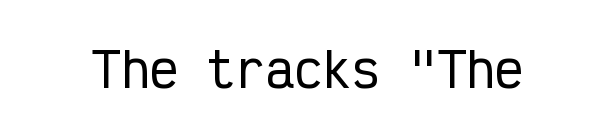
Honestly, there is no underline to notice here at all. The designer went with a sans here, leaving each stem footless. Words appear dense and cohesive because spacing is normal. Every character sits straight up, as roman type does. Each letter, wide or thin by design, is forced into the same width here.
